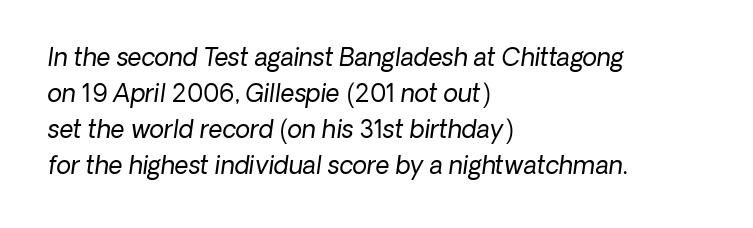
{"bold": "no", "underline": "no", "align": "left", "line_spacing": "normal", "line_spacing_ratio": 1.5, "letter_spacing": "normal", "letter_spacing_em": 0.0, "glyph_px": 24}
